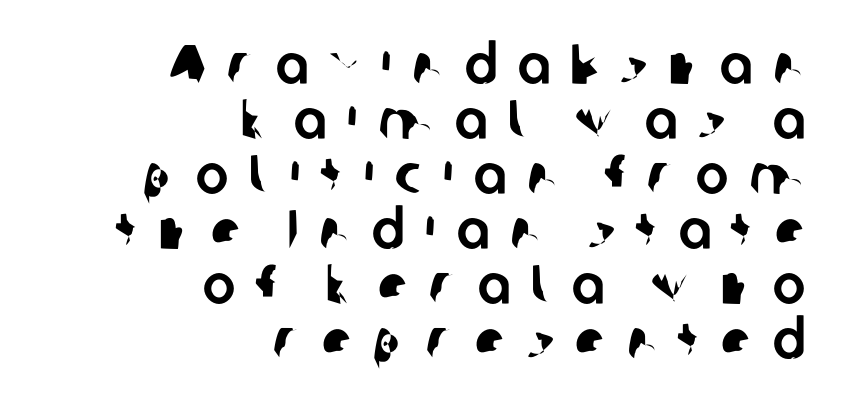
The image shows 55 px sans-serif type; set right-aligned, tight line spacing (1.0x), unusually wide letter spacing (+0.38 em), not underlined; low stroke contrast and a medium x-height.
